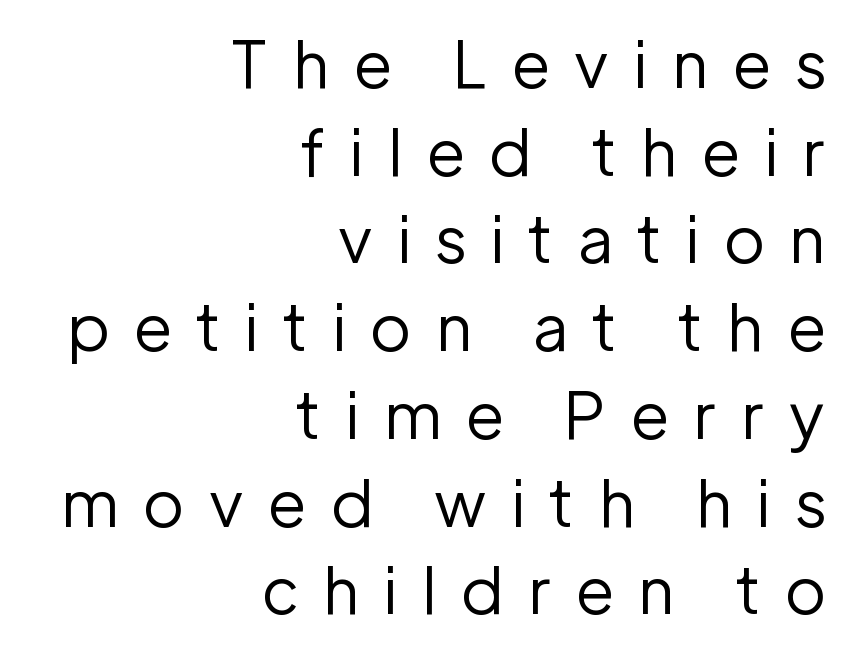
The image shows 65 px regular-weight sans-serif type, upright; set right-aligned, normal line spacing (1.35x), unusually wide letter spacing (+0.39 em), not underlined; low stroke contrast and a medium x-height.
